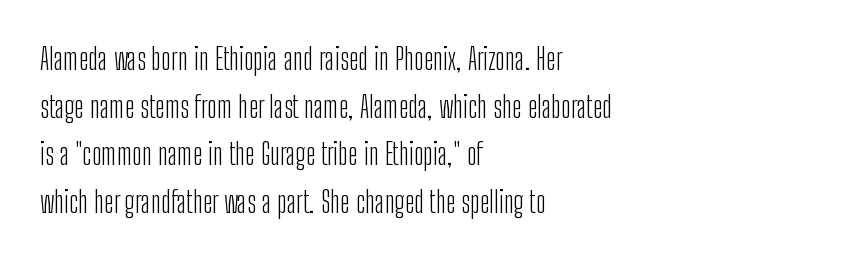
Q: Is the text bold? A: No.
Q: Is the text italic (slanted)? A: No, it is upright.
Q: Is the typeface a serif or a sans-serif typeface? A: Sans-serif.
Q: Is the text underlined? A: No.
Q: How is the paragraph aligned? A: Left-aligned.
Q: Is the spacing between letters normal or unusually wide? A: Normal.
Q: Is the spacing between lines tight, normal or loose? A: Normal.
Q: Width (condensed, normal, or wide)? A: Condensed.
Q: Stroke contrast? A: Low.
Q: x-height? A: Medium.
Q: Monospaced? A: No.
